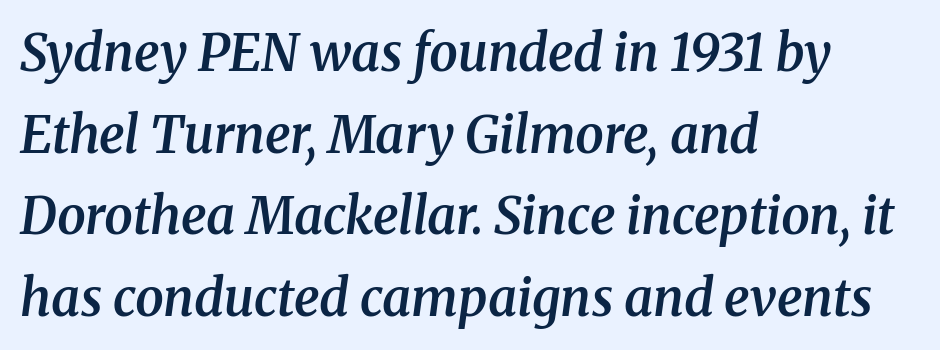
Honestly, there is no underline to notice here at all. Each letter's strokes conclude with small projecting serifs. The compositor pushed each line to the left boundary. The line texture is even and compact thanks to regular tracking. Weight check: semibold — heavier than regular, not quite bold.
